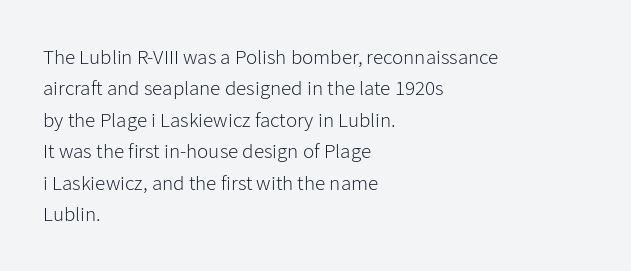
The image shows 21 px text type, upright; set left-aligned, normal line spacing (1.5x), normal letter spacing, not underlined.
